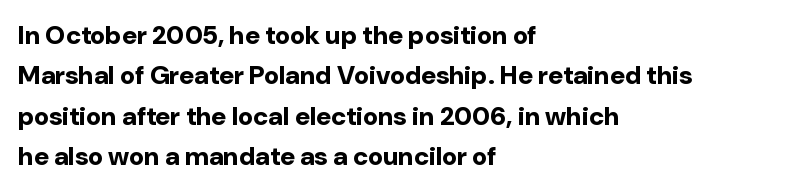
The image shows 26 px bold type, upright; set left-aligned, normal line spacing (1.55x), normal letter spacing, not underlined.
